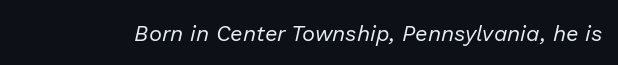
Q: Is the text bold? A: No.
Q: Is the text italic (slanted)? A: Yes, it leans right by about 13 degrees.
Q: Is the text underlined? A: No.
Q: Is the spacing between letters normal or unusually wide? A: Normal.
